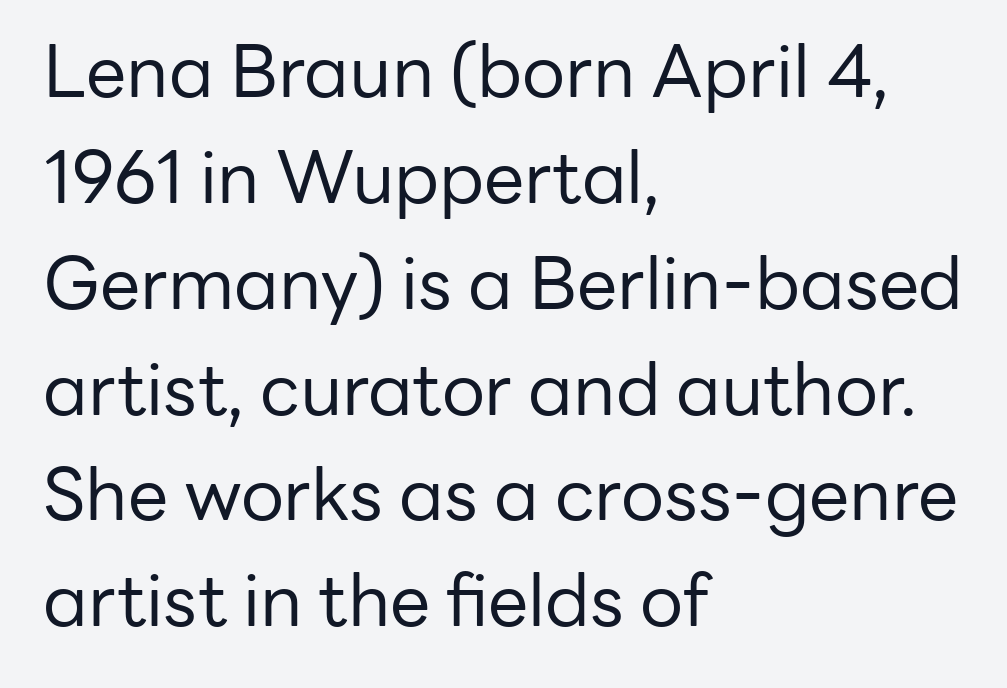
{"serif": "no", "italic": "no", "bold": "no", "weight": "regular", "width": "normal", "stroke_contrast": "low", "x_height": "medium", "monospaced": "no", "underline": "no", "align": "left", "line_spacing": "normal", "line_spacing_ratio": 1.47, "letter_spacing": "normal", "letter_spacing_em": 0.0, "glyph_px": 72}
